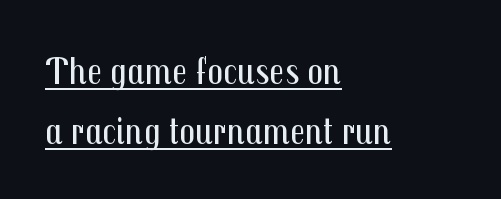
{"serif": "no", "italic": "no", "bold": "no", "weight": "regular", "width": "condensed", "stroke_contrast": "medium", "x_height": "medium", "monospaced": "no", "underline": "yes", "align": "left", "line_spacing": "normal", "line_spacing_ratio": 1.51, "letter_spacing": "normal", "letter_spacing_em": 0.0, "glyph_px": 40}
